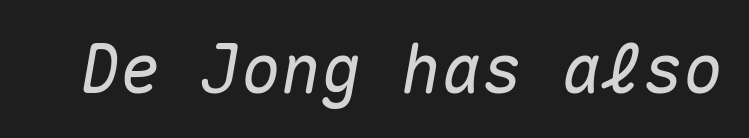
The image shows 67 px text type, italic (leaning right), monospaced; set normal letter spacing, not underlined; medium stroke contrast and a medium x-height.
